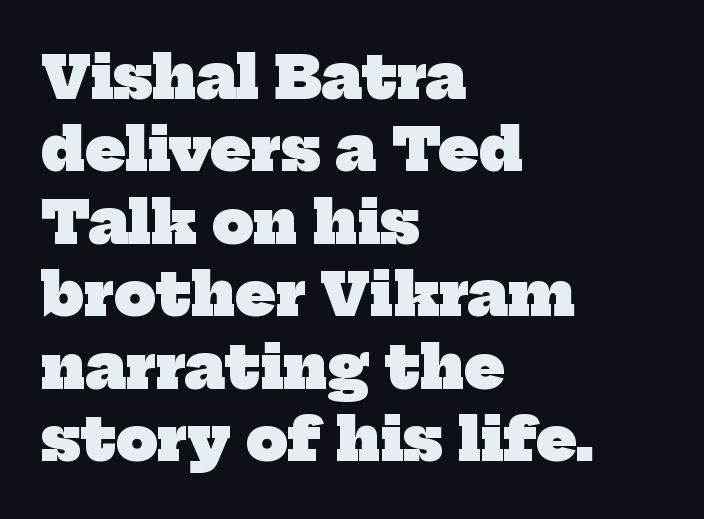
Q: Is the text bold? A: Yes.
Q: Is the typeface a serif or a sans-serif typeface? A: Serif.
Q: Is the text underlined? A: No.
Q: How is the paragraph aligned? A: Left-aligned.
Q: Is the spacing between letters normal or unusually wide? A: Normal.
Q: Is the spacing between lines tight, normal or loose? A: Normal.
Q: Width (condensed, normal, or wide)? A: Normal.
Q: Stroke contrast? A: Low.
Q: x-height? A: Medium.
Q: Monospaced? A: No.
